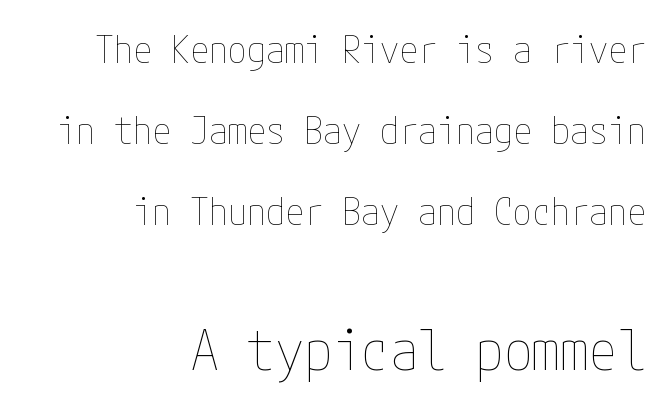
Ascenders rise straight up at ninety degrees. The passage is arranged like a letterhead date or caption credit — flush right. Compared with a typical body face, this is equally light or lighter still. Baseline-to-baseline distance is far greater than the letter height. Just letters on the line, the space beneath them empty.
